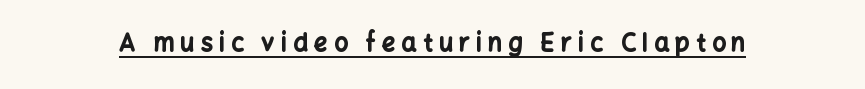
Q: Is the text bold? A: Yes.
Q: Is the text italic (slanted)? A: No, it is upright.
Q: Is the text underlined? A: Yes.
Q: Is the spacing between letters normal or unusually wide? A: Unusually wide.
